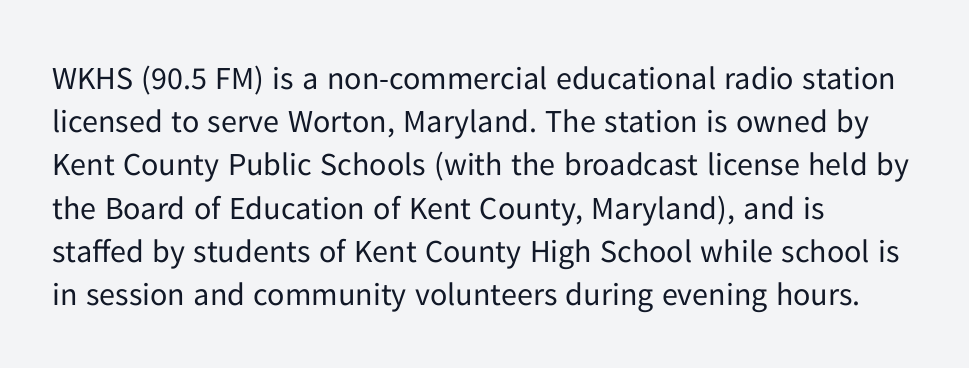
The image shows 32 px regular-weight sans-serif type, upright; set left-aligned, normal line spacing (1.35x), normal letter spacing, not underlined; low stroke contrast and a medium x-height.
